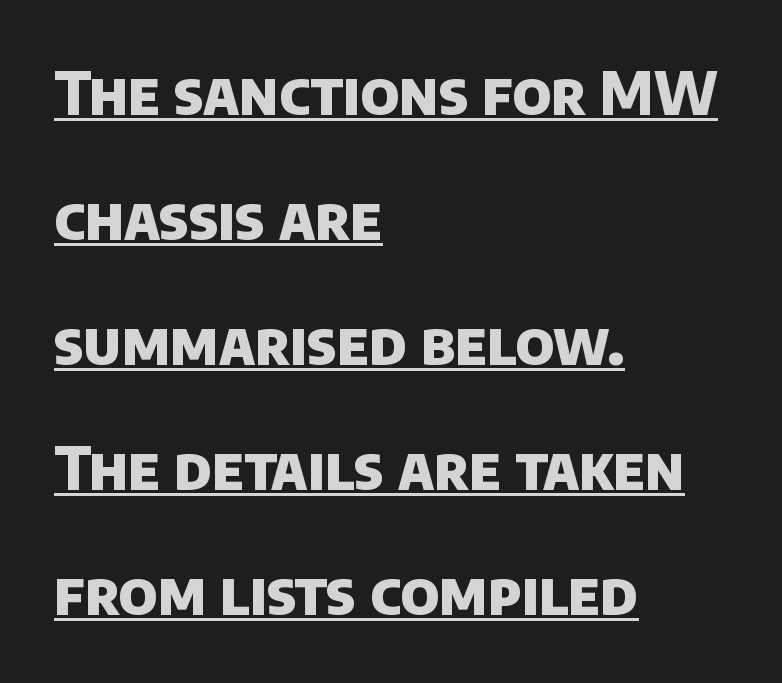
Note the varied advance widths — an 'i' is clearly narrower than an 'm'. Plenty of ink on the page — the face is bold. Grotesque or geometric, the face here clearly has no serifs. Compared with undecorated copy, this sample adds a rule below the words. The line-height multiplier appears high, well above default.
